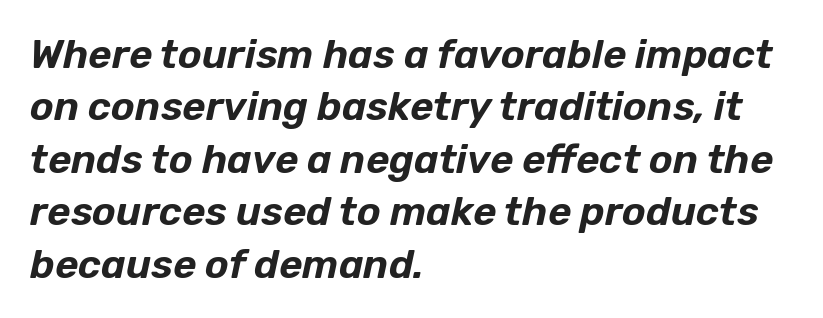
Q: Is the text italic (slanted)? A: Yes, it leans right by about 12 degrees.
Q: Is the text underlined? A: No.
Q: How is the paragraph aligned? A: Left-aligned.
Q: Is the spacing between letters normal or unusually wide? A: Normal.
Q: Is the spacing between lines tight, normal or loose? A: Normal.
Q: Width (condensed, normal, or wide)? A: Normal.
Q: Stroke contrast? A: Low.
Q: x-height? A: Medium.
Q: Monospaced? A: No.
